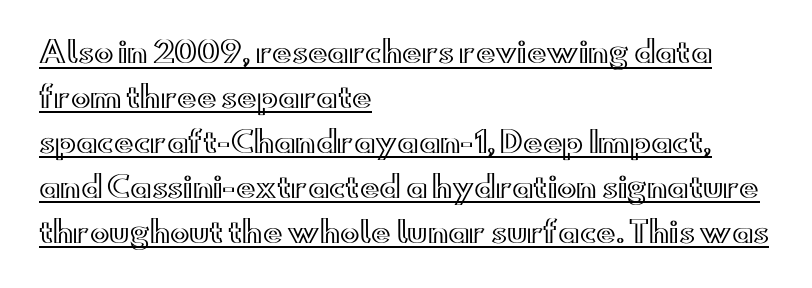
The image shows 29 px wide type, upright; set left-aligned, normal line spacing (1.55x), normal letter spacing, underlined; a small x-height.
